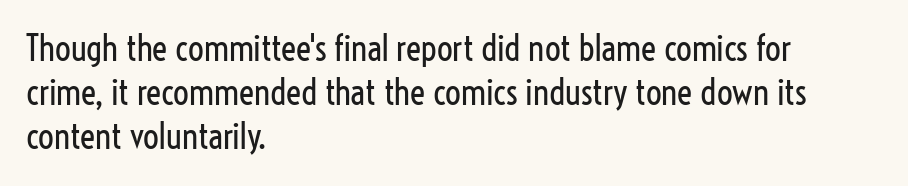
A bare baseline throughout the passage. Which margin do the lines hug? The left one — the right edge is uneven. The face used here is rendered with its standard letterfit. When letters stand straight like this, we call the style roman or upright. Quick note: interline space is typical.
